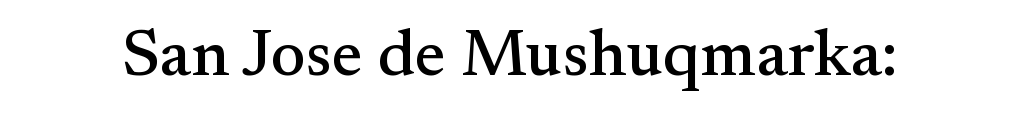
Q: Is the text italic (slanted)? A: No, it is upright.
Q: Is the typeface a serif or a sans-serif typeface? A: Serif.
Q: Is the text underlined? A: No.
Q: Is the spacing between letters normal or unusually wide? A: Normal.
Q: Width (condensed, normal, or wide)? A: Normal.
Q: Stroke contrast? A: Medium.
Q: x-height? A: Small.
Q: Monospaced? A: No.
